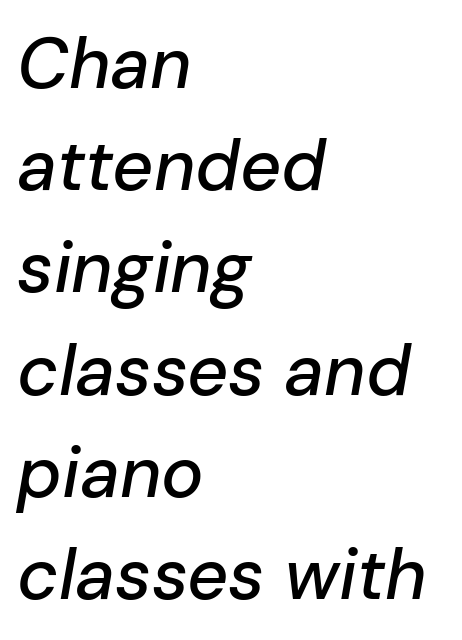
{"italic": "yes", "lean": "right", "slant_degrees": 10, "width": "normal", "stroke_contrast": "low", "x_height": "medium", "monospaced": "no", "underline": "no", "align": "left", "line_spacing": "normal", "line_spacing_ratio": 1.44, "letter_spacing": "normal", "letter_spacing_em": 0.0, "glyph_px": 71}
